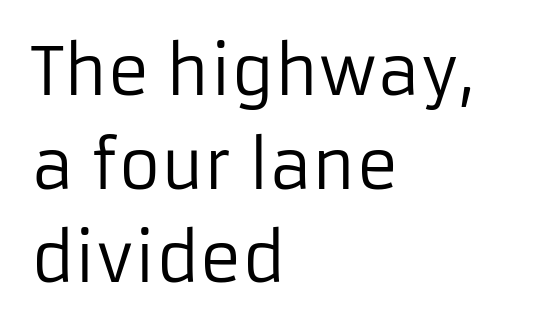
Q: Is the text bold? A: No.
Q: Is the text italic (slanted)? A: No, it is upright.
Q: Is the typeface a serif or a sans-serif typeface? A: Sans-serif.
Q: Is the text underlined? A: No.
Q: How is the paragraph aligned? A: Left-aligned.
Q: Is the spacing between letters normal or unusually wide? A: Normal.
Q: Is the spacing between lines tight, normal or loose? A: Normal.
Q: Width (condensed, normal, or wide)? A: Normal.
Q: Stroke contrast? A: Low.
Q: x-height? A: Medium.
Q: Monospaced? A: No.
